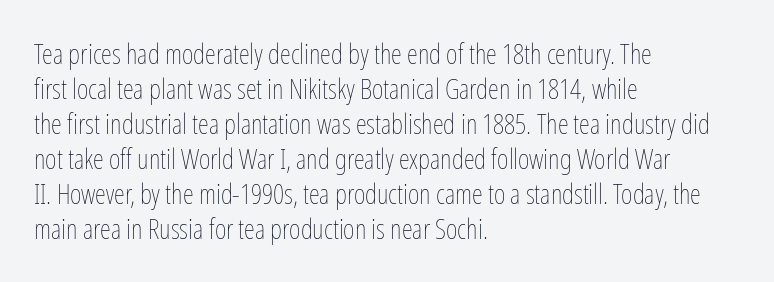
{"italic": "no", "bold": "no", "weight": "thin", "width": "condensed", "stroke_contrast": "low", "x_height": "medium", "monospaced": "no", "underline": "no", "align": "left", "line_spacing": "normal", "line_spacing_ratio": 1.25, "letter_spacing": "normal", "letter_spacing_em": 0.0, "glyph_px": 28}
